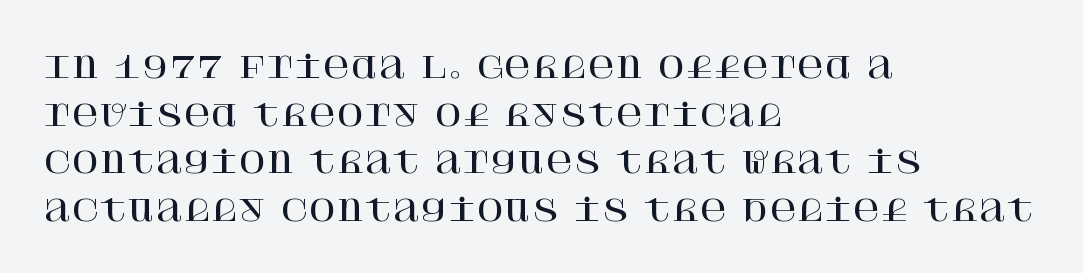
A typesetter would label this face a serif. Vertical strokes here are truly vertical. The gap between lines stays unmarked. A normal amount of white space separates one row of letters from the next. Left-aligned paragraph, ragged on the right. Students, note that the glyphs here touch the page at normal intervals.
